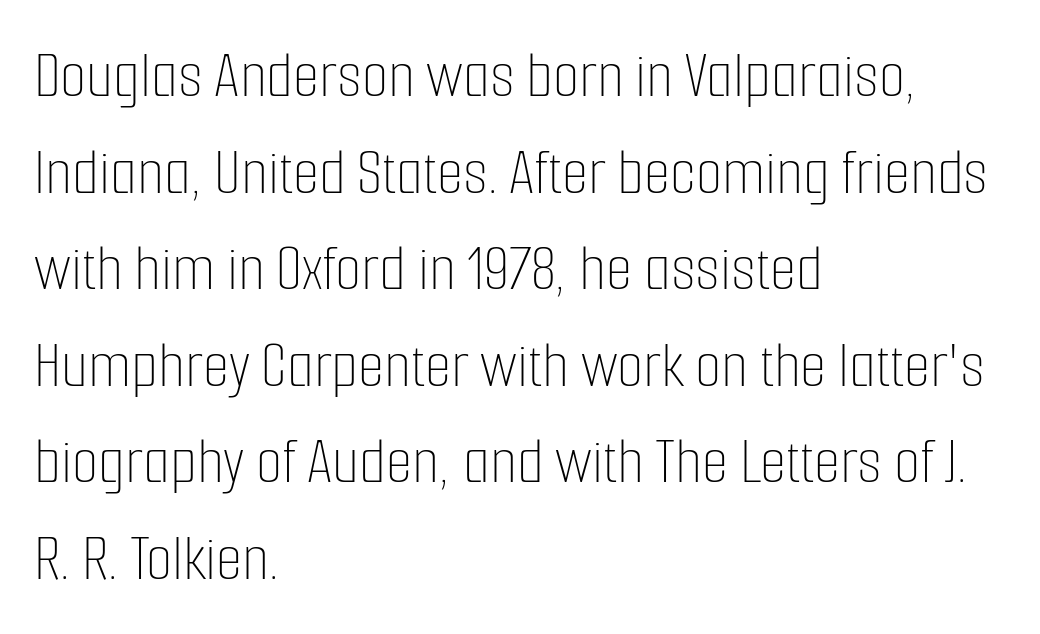
Is the type heavy? It reads as light-to-regular instead. The gaps between neighbouring characters are ordinary and unremarkable. This sample uses an upright cut, with every glyph sitting square on the baseline. Rows of type keep a routine distance in the vertical direction.
